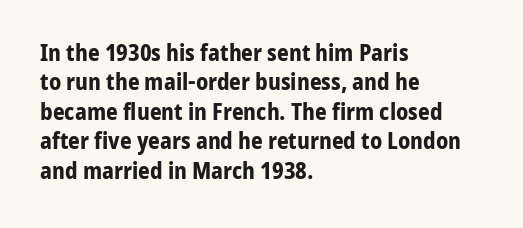
Q: Is the text bold? A: Yes.
Q: Is the text italic (slanted)? A: No, it is upright.
Q: Is the text underlined? A: No.
Q: How is the paragraph aligned? A: Left-aligned.
Q: Is the spacing between letters normal or unusually wide? A: Normal.
Q: Is the spacing between lines tight, normal or loose? A: Normal.
